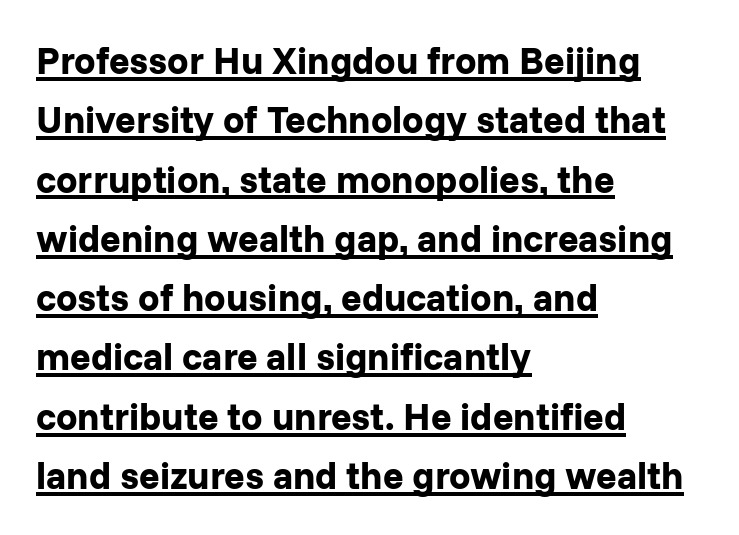
Q: Is the text bold? A: Yes.
Q: Is the text italic (slanted)? A: No, it is upright.
Q: Is the typeface a serif or a sans-serif typeface? A: Sans-serif.
Q: Is the text underlined? A: Yes.
Q: How is the paragraph aligned? A: Left-aligned.
Q: Is the spacing between letters normal or unusually wide? A: Normal.
Q: Is the spacing between lines tight, normal or loose? A: Normal.
Q: Width (condensed, normal, or wide)? A: Normal.
Q: Stroke contrast? A: Low.
Q: x-height? A: Medium.
Q: Monospaced? A: No.
